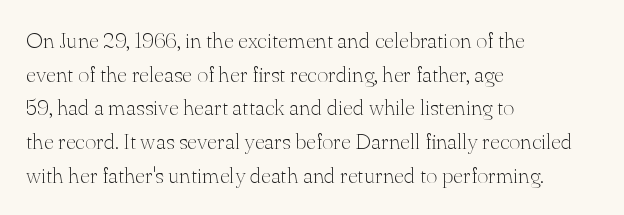
Unbolded letterforms with no extra heft. The letterforms sit shoulder to shoulder at normal distance. Line spacing here is normal. Glance below the letters and you will spot only blank space. Visually the block forms a straight wall on the left and a jagged coastline on the right.
